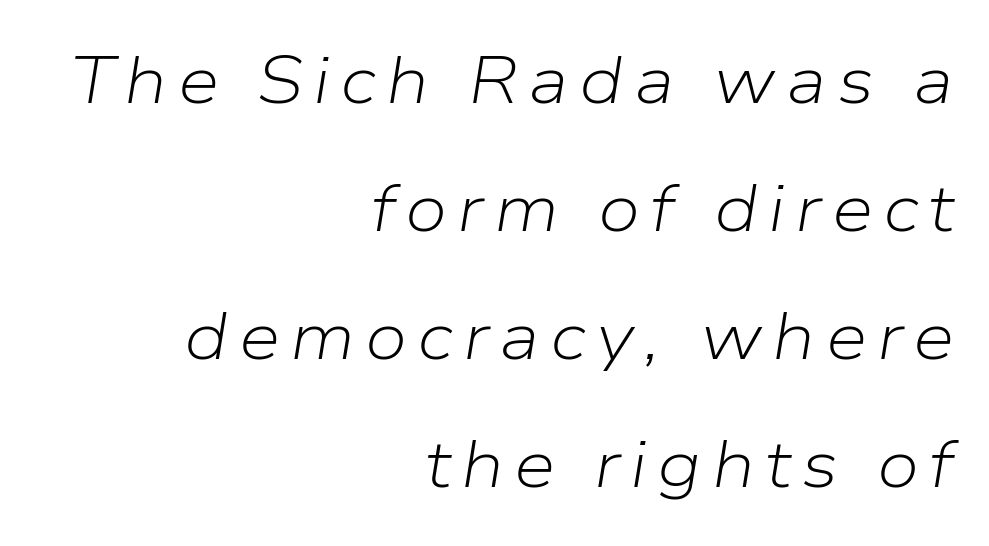
The image shows 67 px light type, italic (leaning right); set right-aligned, loose line spacing (1.91x), not underlined; low stroke contrast and a medium x-height.
